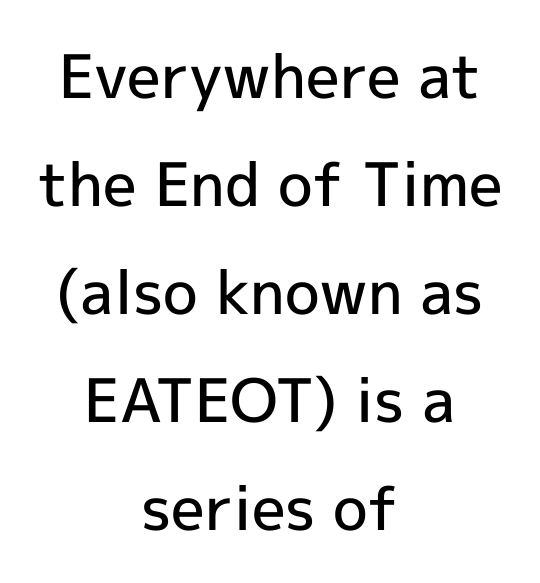
Does the weight exceed regular? Yes, but only to semibold. Notice how the stems are strictly vertical — no italics here. Serifs: no, the terminals of the letterforms are clean. There is no visible air inserted between adjacent glyphs. Nobody drew a line under any word here.
